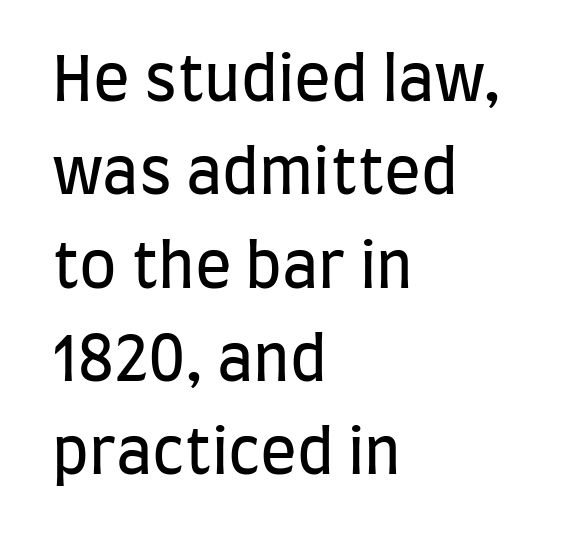
Q: Is the text bold? A: No.
Q: Is the text italic (slanted)? A: No, it is upright.
Q: Is the typeface a serif or a sans-serif typeface? A: Sans-serif.
Q: Is the text underlined? A: No.
Q: How is the paragraph aligned? A: Left-aligned.
Q: Is the spacing between letters normal or unusually wide? A: Normal.
Q: Is the spacing between lines tight, normal or loose? A: Normal.
Q: Width (condensed, normal, or wide)? A: Condensed.
Q: Stroke contrast? A: Low.
Q: x-height? A: Large.
Q: Monospaced? A: No.
